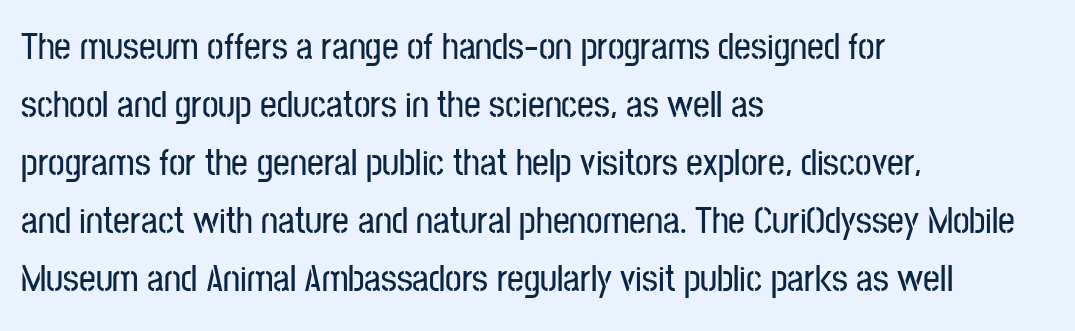
The image shows 37 px condensed sans-serif type, upright; set left-aligned, normal line spacing (1.57x), normal letter spacing, not underlined; low stroke contrast and a medium x-height.
